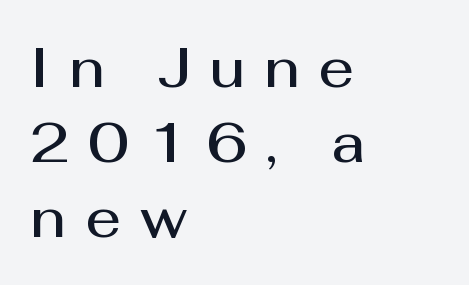
Tracking here is generous; glyphs stand well apart from one another. Line beginnings align vertically; line endings do not. These lines are composed in type without serifs. Is this a fixed-width face? No — the glyphs have proportional, varying widths.
